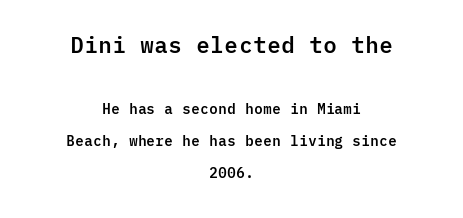
Q: Is the text italic (slanted)? A: No, it is upright.
Q: Is the text underlined? A: No.
Q: How is the paragraph aligned? A: Centered.
Q: Is the spacing between letters normal or unusually wide? A: Normal.
Q: Is the spacing between lines tight, normal or loose? A: Loose.
Q: Which block of text is set in a larger size, the first (top) or the second (bottom)? A: The first (top) one.
